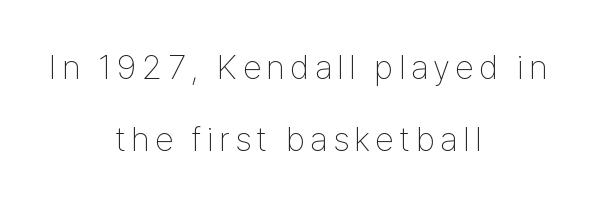
Q: Is the text bold? A: No.
Q: Is the text italic (slanted)? A: No, it is upright.
Q: Is the typeface a serif or a sans-serif typeface? A: Sans-serif.
Q: Is the text underlined? A: No.
Q: How is the paragraph aligned? A: Centered.
Q: Is the spacing between lines tight, normal or loose? A: Loose.
Q: Width (condensed, normal, or wide)? A: Condensed.
Q: Stroke contrast? A: Low.
Q: x-height? A: Medium.
Q: Monospaced? A: No.
